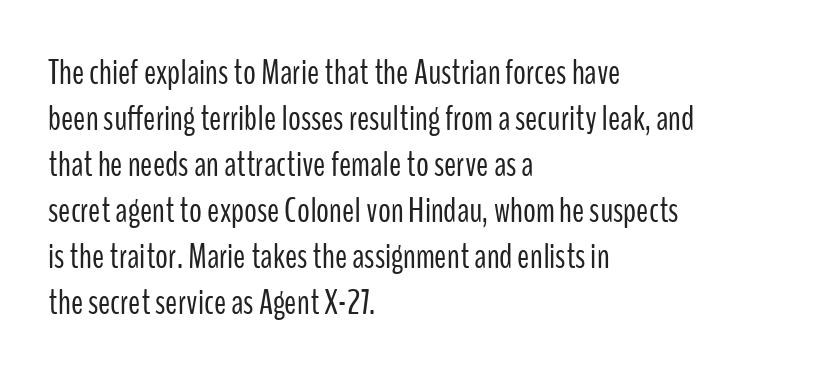
The image shows 36 px light, condensed sans-serif type, upright; set left-aligned, normal line spacing (1.28x), normal letter spacing, not underlined; low stroke contrast and a medium x-height.
